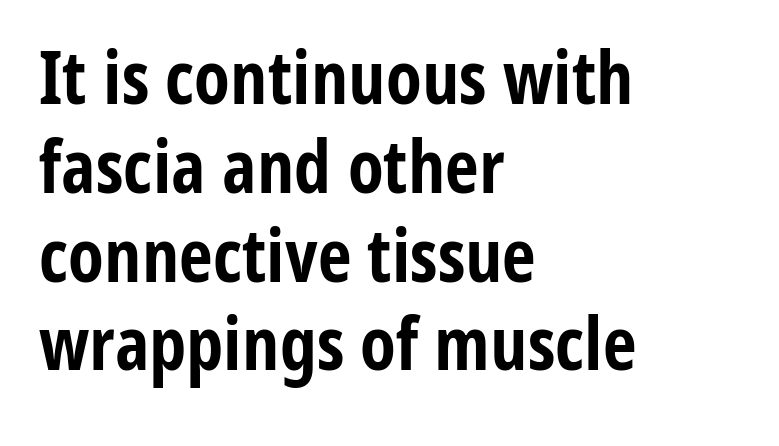
The image shows 74 px bold, condensed sans-serif type, upright; set left-aligned, line spacing 1.2x, normal letter spacing, not underlined; low stroke contrast and a medium x-height.
